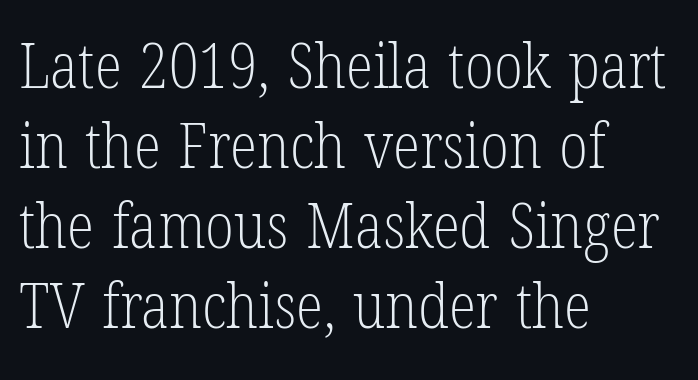
The image shows 63 px light, condensed serif type, upright; set left-aligned, normal line spacing (1.27x), normal letter spacing, not underlined; low stroke contrast and a medium x-height.
